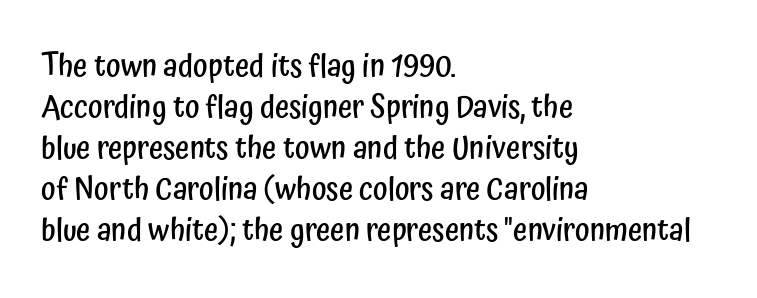
Q: Is the text bold? A: Semi-bold.
Q: Is the text italic (slanted)? A: No, it is upright.
Q: Is the typeface a serif or a sans-serif typeface? A: Sans-serif.
Q: Is the text underlined? A: No.
Q: How is the paragraph aligned? A: Left-aligned.
Q: Is the spacing between letters normal or unusually wide? A: Normal.
Q: Is the spacing between lines tight, normal or loose? A: Normal.
Q: Width (condensed, normal, or wide)? A: Condensed.
Q: Stroke contrast? A: Low.
Q: x-height? A: Medium.
Q: Monospaced? A: No.
